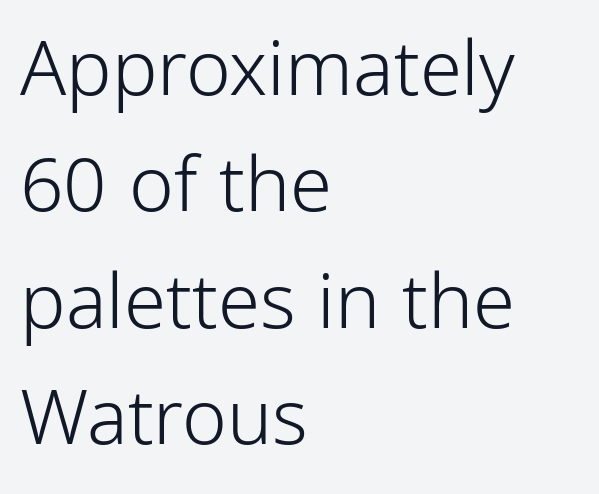
Type without underlining. Is there much room between lines? A standard amount, neither cramped nor airy. Looks like regular typesetting: each glyph gets only the width it needs. Nope, no serifs anywhere on these letters. Words appear dense and cohesive because spacing is normal. A student would call this left alignment; a typographer would say flush left, rag right.
